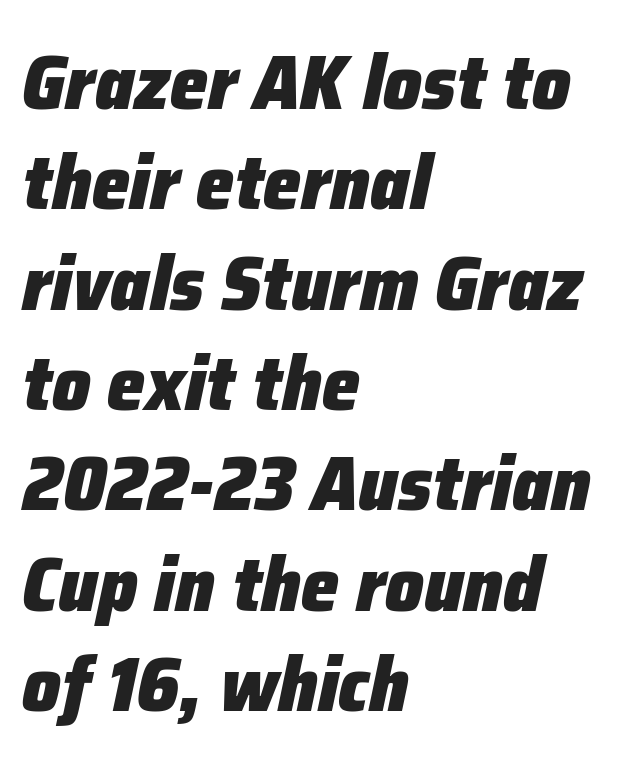
The image shows 76 px heavy type, italic (leaning right); set left-aligned, normal line spacing (1.32x), normal letter spacing, not underlined; low stroke contrast and a medium x-height.
